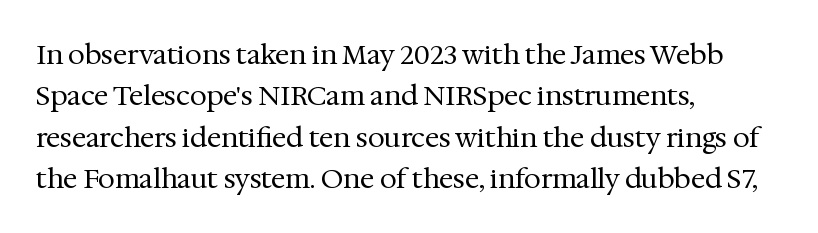
The image shows 27 px text type, upright; set left-aligned, normal line spacing (1.53x), normal letter spacing, not underlined.
